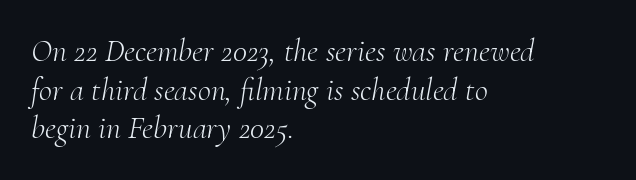
Q: Is the text bold? A: No.
Q: Is the text italic (slanted)? A: Yes, it leans right by about 10 degrees.
Q: Is the typeface a serif or a sans-serif typeface? A: Serif.
Q: Is the text underlined? A: No.
Q: How is the paragraph aligned? A: Left-aligned.
Q: Is the spacing between letters normal or unusually wide? A: Normal.
Q: Width (condensed, normal, or wide)? A: Normal.
Q: Stroke contrast? A: Medium.
Q: x-height? A: Small.
Q: Monospaced? A: No.
